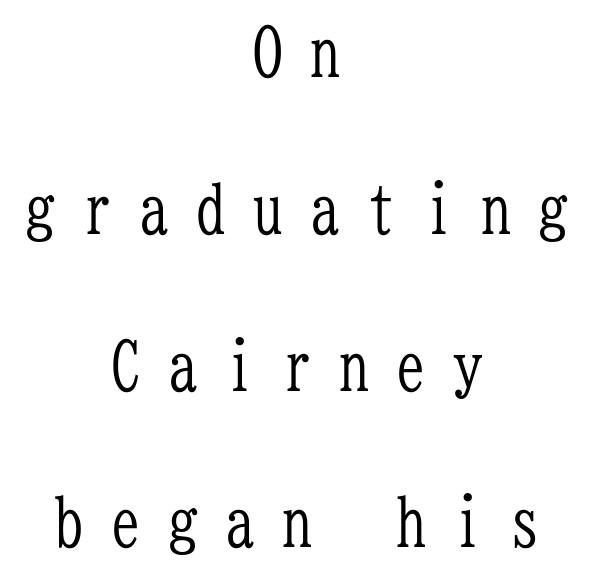
{"serif": "yes", "italic": "no", "bold": "no", "weight": "light", "width": "condensed", "stroke_contrast": "low", "x_height": "medium", "monospaced": "yes", "underline": "no", "align": "center", "line_spacing": "loose", "line_spacing_ratio": 2.34, "letter_spacing": "wide", "letter_spacing_em": 0.35, "glyph_px": 67}
